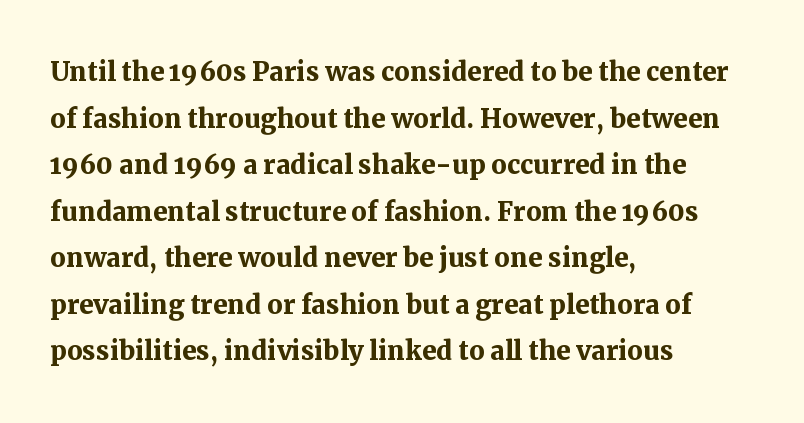
The rendering uses natural spacing where letterforms have individual widths. This sample uses a serif face. A typesetter would mark this as roman, not italic. How heavy is the stroke? Heavy — this is a bold. The lines sit at an ordinary, default distance from one another.
